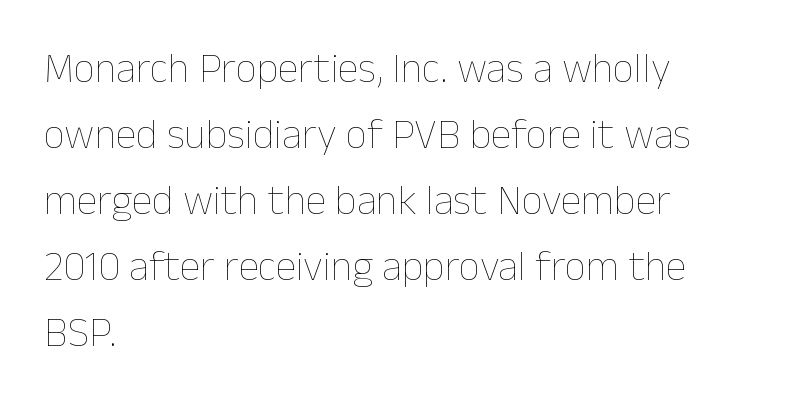
The lines in this sample share a left origin and differ only in where they stop. Is this a fixed-width face? No — the glyphs have proportional, varying widths. A typesetter would call this zero additional tracking. The font is comparable to plain body text, perhaps lighter. Reading down the column, the eye jumps a familiar distance to each next line.
